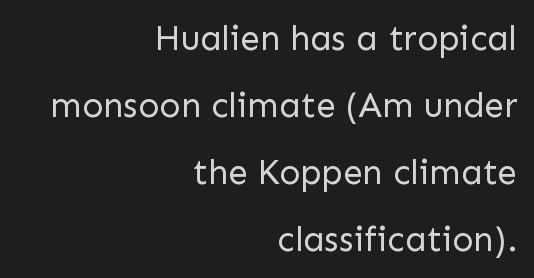
The image shows 35 px regular-weight sans-serif type, upright; set right-aligned, loose line spacing (1.91x), normal letter spacing, not underlined; low stroke contrast and a medium x-height.
